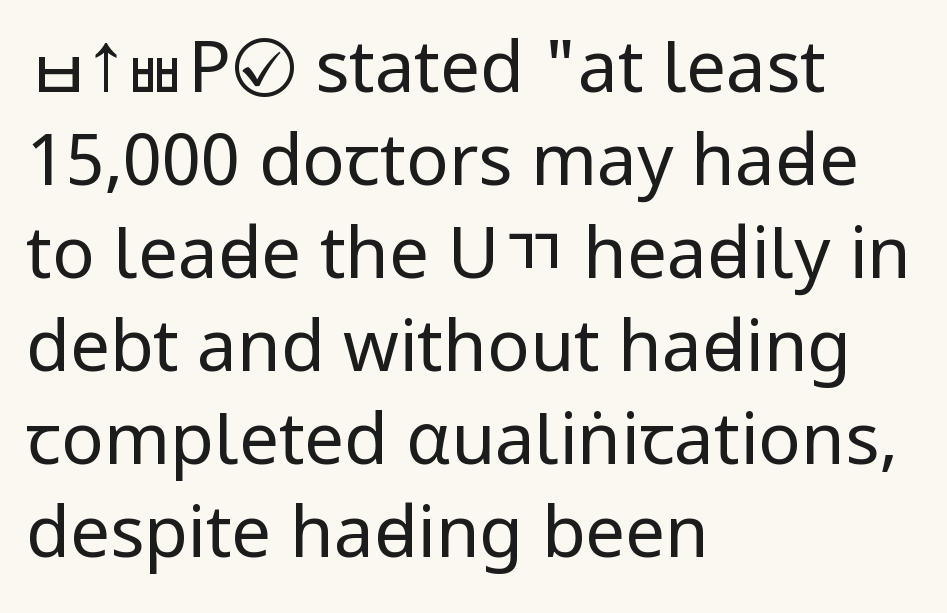
{"serif": "no", "italic": "no", "bold": "no", "weight": "regular", "width": "condensed", "stroke_contrast": "low", "x_height": "large", "monospaced": "no", "underline": "no", "align": "left", "line_spacing": "normal", "line_spacing_ratio": 1.31, "letter_spacing": "normal", "letter_spacing_em": 0.0, "glyph_px": 71}
